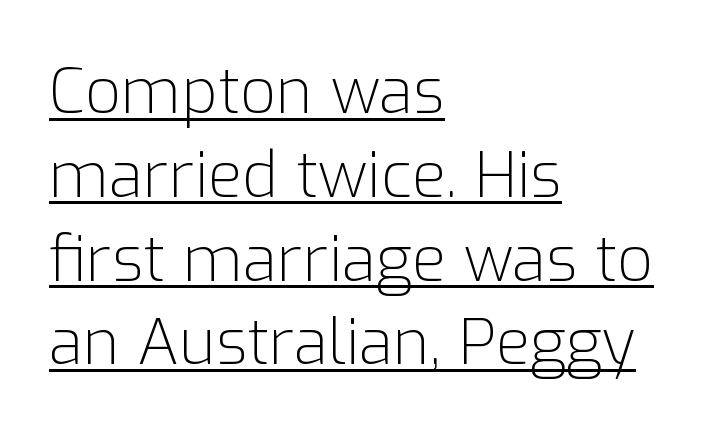
{"serif": "no", "italic": "no", "bold": "no", "weight": "light", "width": "normal", "stroke_contrast": "low", "x_height": "medium", "monospaced": "no", "underline": "yes", "align": "left", "line_spacing": "normal", "line_spacing_ratio": 1.33, "letter_spacing": "normal", "letter_spacing_em": 0.0, "glyph_px": 63}
